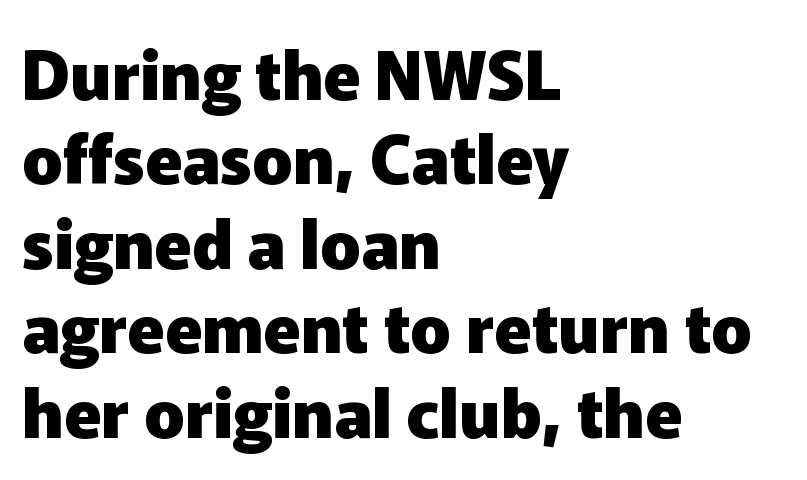
Q: Is the text bold? A: Yes.
Q: Is the text italic (slanted)? A: No, it is upright.
Q: Is the typeface a serif or a sans-serif typeface? A: Sans-serif.
Q: Is the text underlined? A: No.
Q: How is the paragraph aligned? A: Left-aligned.
Q: Is the spacing between letters normal or unusually wide? A: Normal.
Q: Is the spacing between lines tight, normal or loose? A: Normal.
Q: Width (condensed, normal, or wide)? A: Normal.
Q: Stroke contrast? A: Low.
Q: x-height? A: Medium.
Q: Monospaced? A: No.
